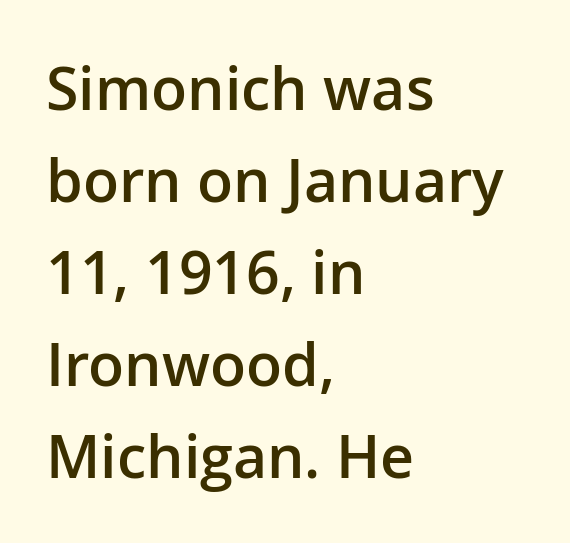
Observe the absence of serifs on each vertical stroke in this sample. The rendering uses a semibold face; strokes are thickened but not to full bold. Notice how the passage keeps a crisp vertical edge on the left only. Ordinary non-slanted type is in use. Rows of type keep a routine distance in the vertical direction.
